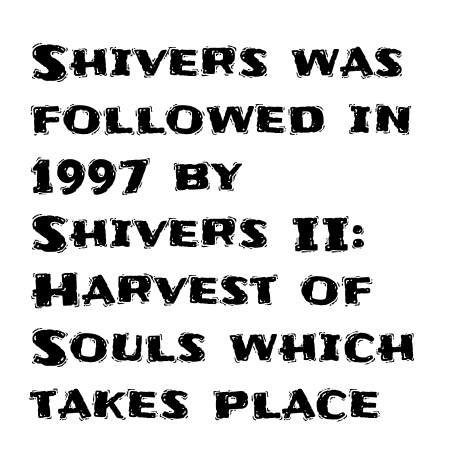
{"serif": "no", "italic": "no", "width": "normal", "stroke_contrast": "medium", "x_height": "large", "monospaced": "no", "underline": "no", "align": "left", "line_spacing_ratio": 1.24, "letter_spacing": "normal", "letter_spacing_em": 0.0, "glyph_px": 46}
